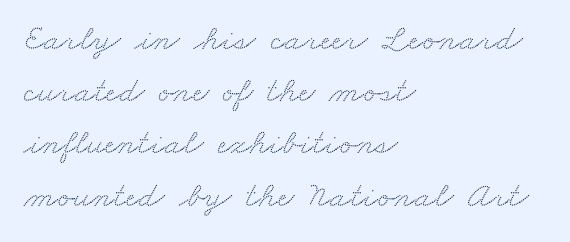
{"serif": "yes", "width": "wide", "stroke_contrast": "medium", "x_height": "small", "monospaced": "no", "underline": "no", "align": "left", "line_spacing": "normal", "line_spacing_ratio": 1.45, "letter_spacing": "normal", "letter_spacing_em": 0.0, "glyph_px": 36}
